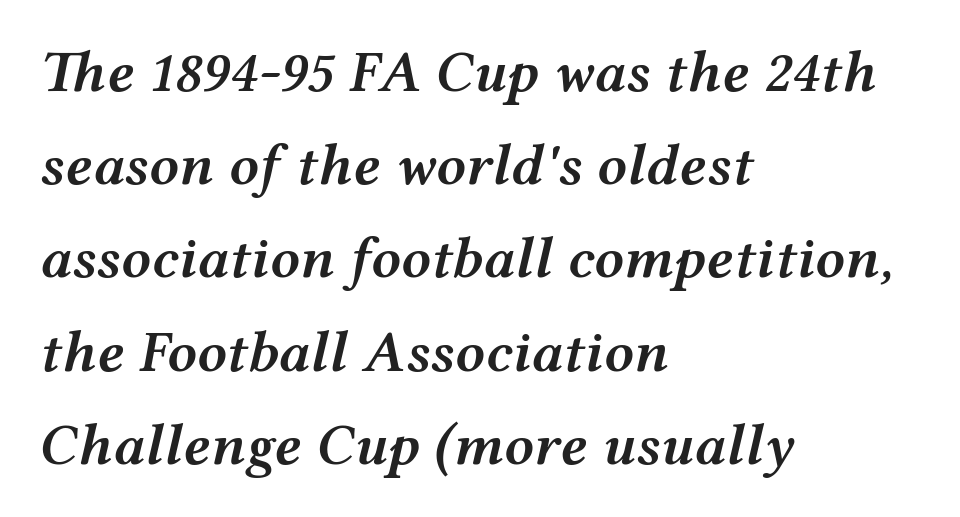
Nobody touched the tracking dial on this one. This sample uses an oblique cut, with every glyph tilted off the vertical. Students, this is semibold: more ink than regular, less than bold. One-word summary of the alignment: left. Whoever set this chose a conventional vertical rhythm.
